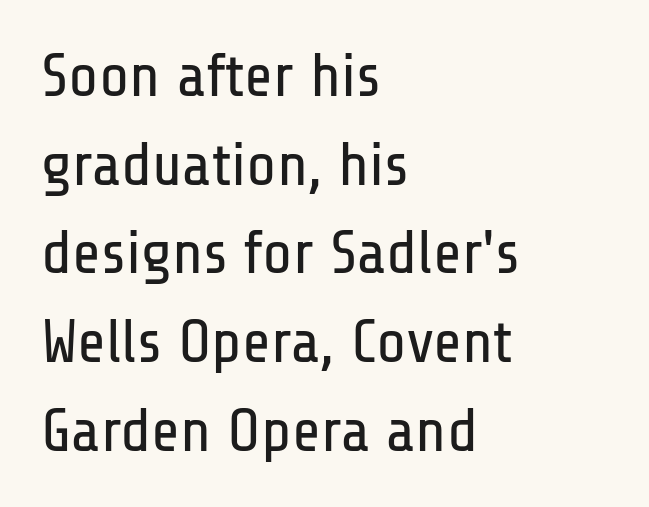
This sample uses an upright cut, with every glyph sitting square on the baseline. The space directly below the letters is spotless. Check where the strokes stop: nothing finishes them off — pure sans. A typesetter would call this proportional, since set widths differ per character. The letters look calm and open, with moderate or lighter stems. Regular leading.
